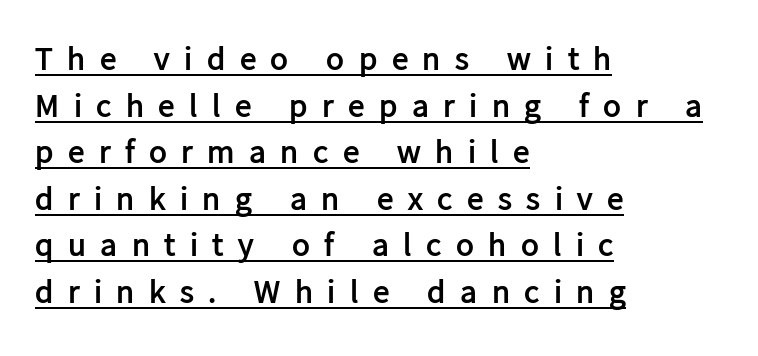
{"serif": "no", "italic": "no", "bold": "yes", "weight": "semibold", "width": "normal", "stroke_contrast": "low", "x_height": "medium", "monospaced": "no", "underline": "yes", "align": "left", "line_spacing": "normal", "line_spacing_ratio": 1.41, "letter_spacing": "wide", "letter_spacing_em": 0.44, "glyph_px": 33}
